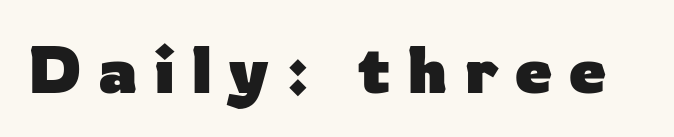
The image shows 66 px heavy sans-serif type, upright; set unusually wide letter spacing (+0.25 em), not underlined; low stroke contrast and a medium x-height.
